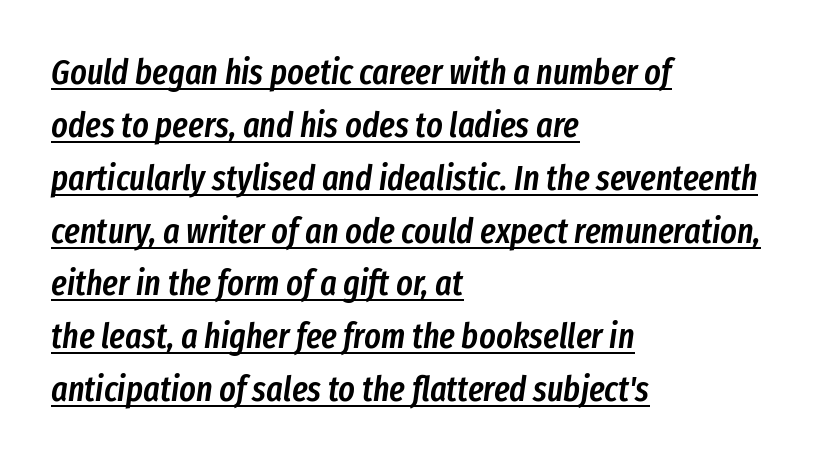
{"italic": "yes", "lean": "right", "slant_degrees": 8, "bold": "semi", "weight": "semibold", "width": "condensed", "stroke_contrast": "low", "x_height": "medium", "monospaced": "no", "underline": "yes", "align": "left", "line_spacing": "normal", "line_spacing_ratio": 1.51, "letter_spacing": "normal", "letter_spacing_em": 0.0, "glyph_px": 35}
